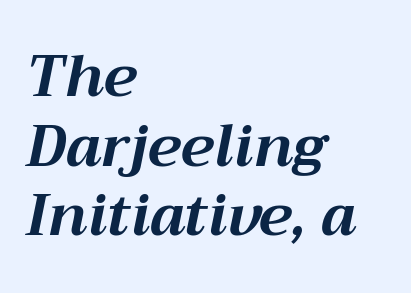
The image shows 58 px bold type, italic (leaning right); set left-aligned, line spacing 1.2x, normal letter spacing, not underlined; medium stroke contrast and a medium x-height.
